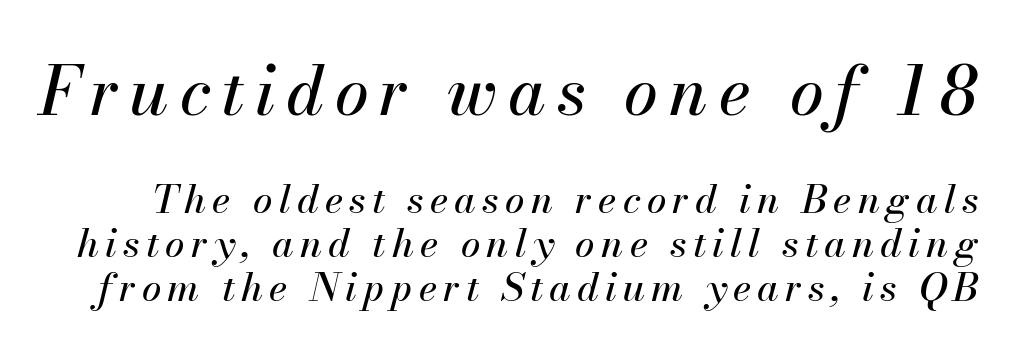
Q: Is the text italic (slanted)? A: Yes, it leans right by about 13 degrees.
Q: Is the text underlined? A: No.
Q: Is the spacing between lines tight, normal or loose? A: Tight.
Q: Which block of text is set in a larger size, the first (top) or the second (bottom)? A: The first (top) one.
Q: Width (condensed, normal, or wide)? A: Normal.
Q: Stroke contrast? A: Medium.
Q: x-height? A: Small.
Q: Monospaced? A: No.
